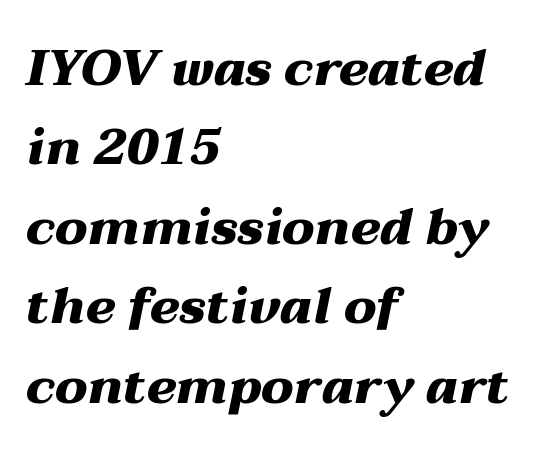
{"italic": "yes", "lean": "right", "slant_degrees": 12, "bold": "yes", "weight": "heavy", "width": "wide", "stroke_contrast": "medium", "x_height": "medium", "monospaced": "no", "underline": "no", "align": "left", "line_spacing": "normal", "line_spacing_ratio": 1.59, "letter_spacing": "normal", "letter_spacing_em": 0.0, "glyph_px": 50}
